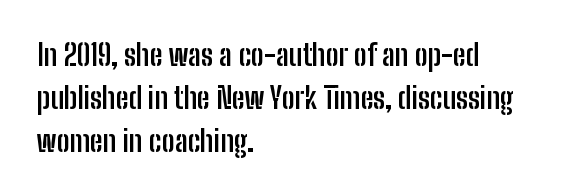
The paragraph has a hard left edge and a soft right edge. Heft: maximum for text — a bold. Compared with typical paragraphs, the rows here are spaced about the same. Posture: straight, roman, zero tilt. These lines are composed in type without serifs. The foot of each line stays bare and open.
